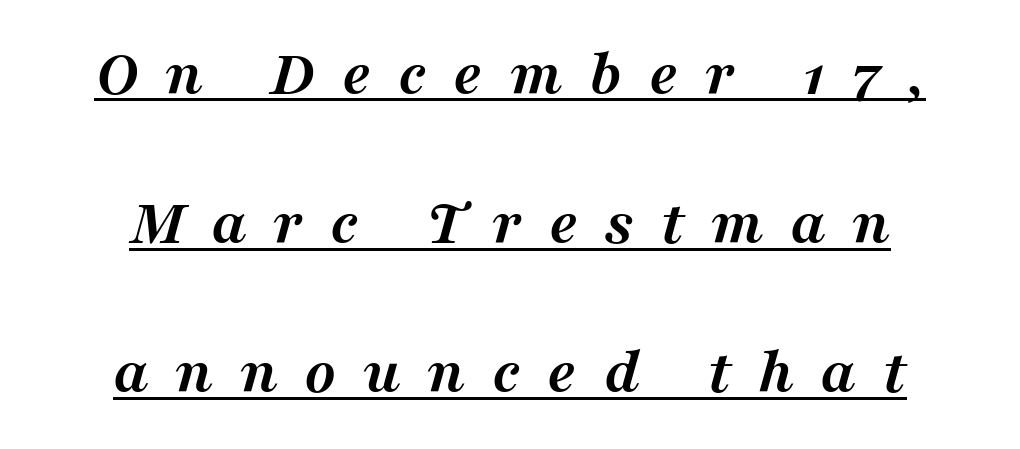
Q: Is the text bold? A: Yes.
Q: Is the text italic (slanted)? A: Yes, it leans right by about 16 degrees.
Q: Is the typeface a serif or a sans-serif typeface? A: Serif.
Q: Is the text underlined? A: Yes.
Q: How is the paragraph aligned? A: Centered.
Q: Is the spacing between letters normal or unusually wide? A: Unusually wide.
Q: Is the spacing between lines tight, normal or loose? A: Loose.
Q: Width (condensed, normal, or wide)? A: Normal.
Q: Stroke contrast? A: Medium.
Q: x-height? A: Medium.
Q: Monospaced? A: No.
